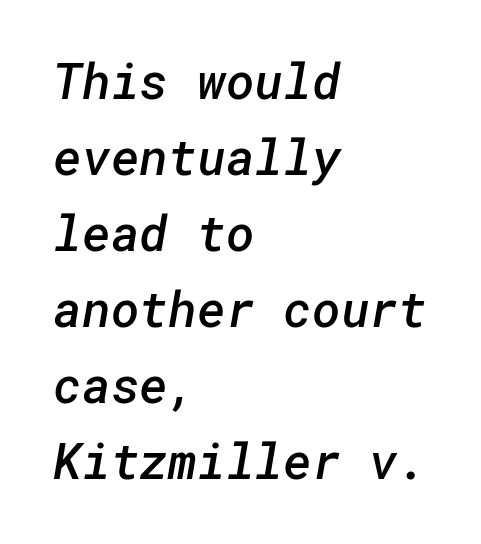
Q: Is the text bold? A: Semi-bold.
Q: Is the typeface a serif or a sans-serif typeface? A: Sans-serif.
Q: Is the text underlined? A: No.
Q: How is the paragraph aligned? A: Left-aligned.
Q: Is the spacing between letters normal or unusually wide? A: Normal.
Q: Is the spacing between lines tight, normal or loose? A: Normal.
Q: Width (condensed, normal, or wide)? A: Normal.
Q: Stroke contrast? A: Low.
Q: x-height? A: Medium.
